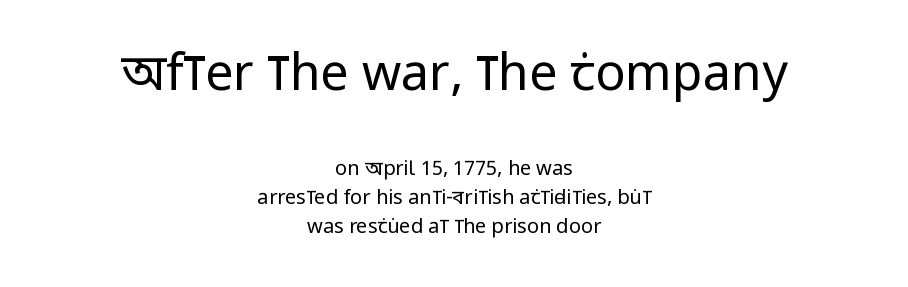
The first block has been scaled up relative to the second. The space beneath each line is pristine and unruled. To sum up the face: it is a sans, with no serifs. Ink coverage per letter is moderate at most.
